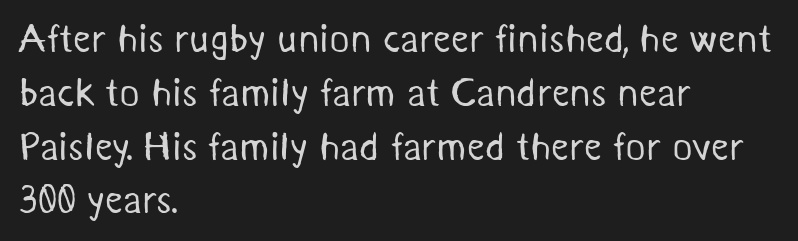
The string is rendered with underlining switched off. Compared with typical paragraphs, the rows here are spaced about the same. Nothing unusual about the tracking: characters are spaced as the font intends. The text was rendered using a sans face with plain stroke endings.
